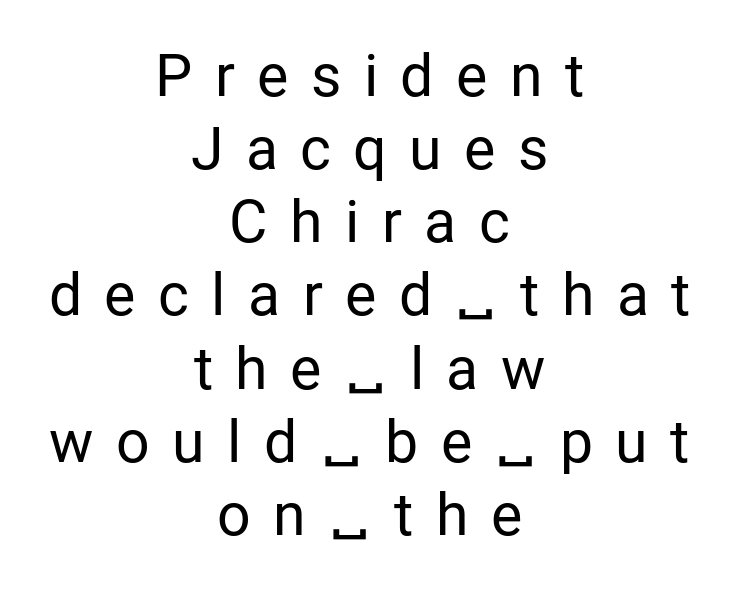
The image shows 59 px regular-weight sans-serif type, upright; set centered, line spacing 1.24x, unusually wide letter spacing (+0.38 em), not underlined; low stroke contrast and a medium x-height.
